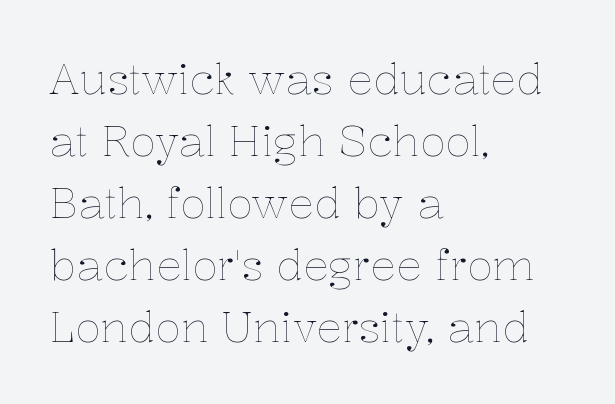
{"italic": "no", "bold": "no", "weight": "thin", "width": "normal", "stroke_contrast": "low", "x_height": "medium", "monospaced": "no", "underline": "no", "align": "left", "line_spacing": "normal", "line_spacing_ratio": 1.44, "letter_spacing": "normal", "letter_spacing_em": 0.0, "glyph_px": 43}
